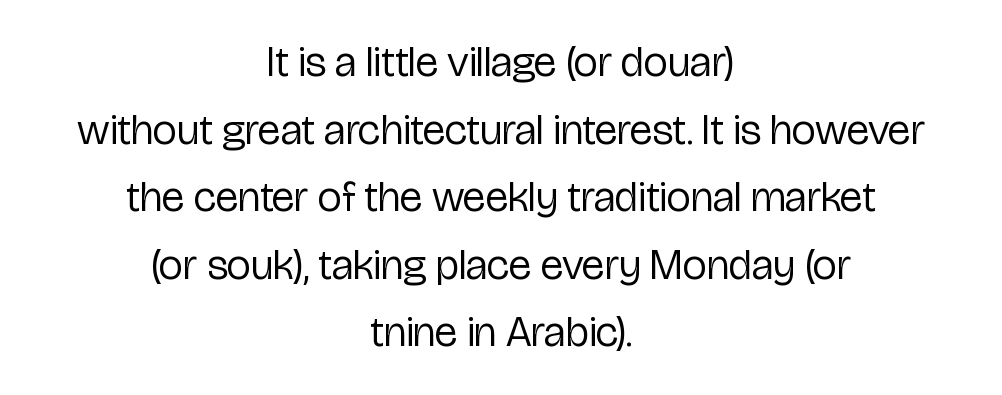
{"serif": "no", "italic": "no", "bold": "no", "weight": "regular", "width": "condensed", "stroke_contrast": "low", "x_height": "medium", "monospaced": "no", "underline": "no", "align": "center", "line_spacing": "normal", "line_spacing_ratio": 1.57, "letter_spacing": "normal", "letter_spacing_em": 0.0, "glyph_px": 43}
